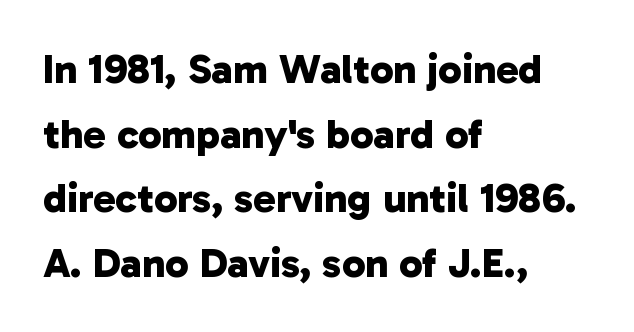
The image shows 42 px bold sans-serif type; set left-aligned, normal line spacing (1.54x), normal letter spacing, not underlined; low stroke contrast and a medium x-height.
